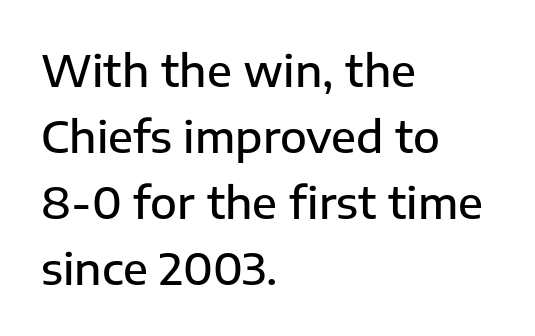
Q: Is the text bold? A: Semi-bold.
Q: Is the text italic (slanted)? A: No, it is upright.
Q: Is the typeface a serif or a sans-serif typeface? A: Sans-serif.
Q: Is the text underlined? A: No.
Q: How is the paragraph aligned? A: Left-aligned.
Q: Is the spacing between letters normal or unusually wide? A: Normal.
Q: Is the spacing between lines tight, normal or loose? A: Normal.
Q: Width (condensed, normal, or wide)? A: Normal.
Q: Stroke contrast? A: Low.
Q: x-height? A: Medium.
Q: Monospaced? A: No.
